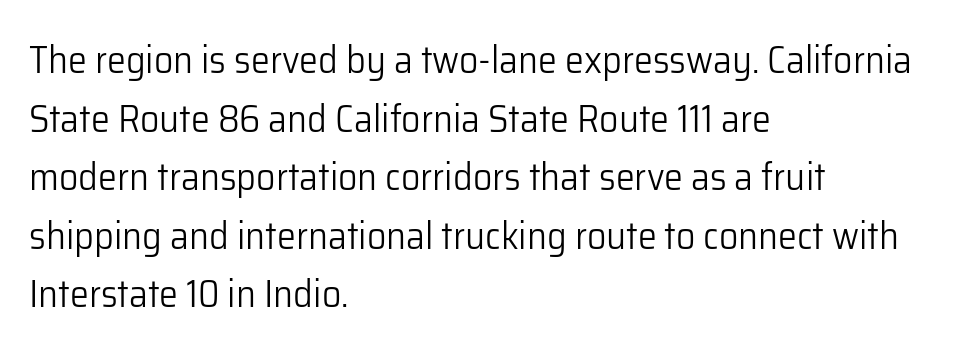
Q: Is the text bold? A: No.
Q: Is the text italic (slanted)? A: No, it is upright.
Q: Is the typeface a serif or a sans-serif typeface? A: Sans-serif.
Q: Is the text underlined? A: No.
Q: How is the paragraph aligned? A: Left-aligned.
Q: Is the spacing between letters normal or unusually wide? A: Normal.
Q: Is the spacing between lines tight, normal or loose? A: Normal.
Q: Width (condensed, normal, or wide)? A: Normal.
Q: Stroke contrast? A: Low.
Q: x-height? A: Medium.
Q: Monospaced? A: No.
